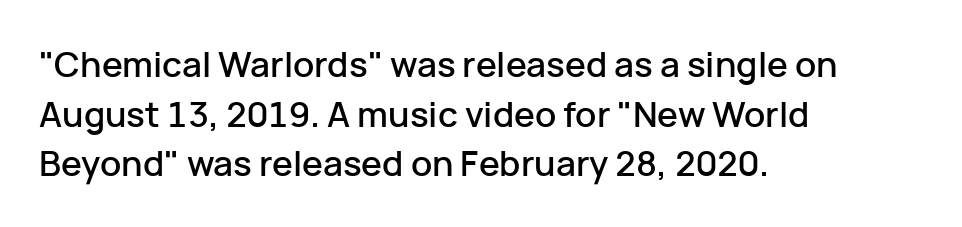
{"serif": "no", "italic": "no", "width": "normal", "stroke_contrast": "low", "x_height": "medium", "monospaced": "no", "underline": "no", "align": "left", "line_spacing": "normal", "line_spacing_ratio": 1.42, "letter_spacing": "normal", "letter_spacing_em": 0.0, "glyph_px": 35}
